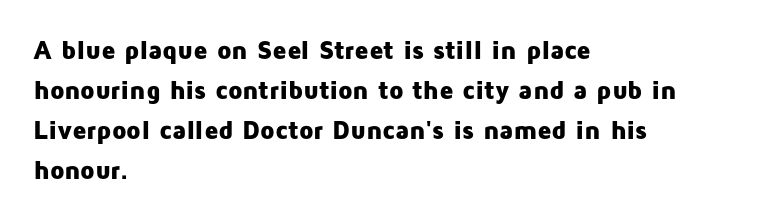
The image shows 26 px bold type, upright; set left-aligned, normal line spacing (1.54x), normal letter spacing, not underlined.
